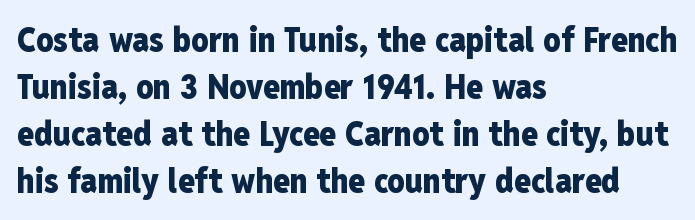
Q: Is the text bold? A: Yes.
Q: Is the text italic (slanted)? A: No, it is upright.
Q: Is the typeface a serif or a sans-serif typeface? A: Sans-serif.
Q: Is the text underlined? A: No.
Q: How is the paragraph aligned? A: Left-aligned.
Q: Is the spacing between letters normal or unusually wide? A: Normal.
Q: Is the spacing between lines tight, normal or loose? A: Normal.
Q: Width (condensed, normal, or wide)? A: Condensed.
Q: Stroke contrast? A: Low.
Q: x-height? A: Medium.
Q: Monospaced? A: No.
